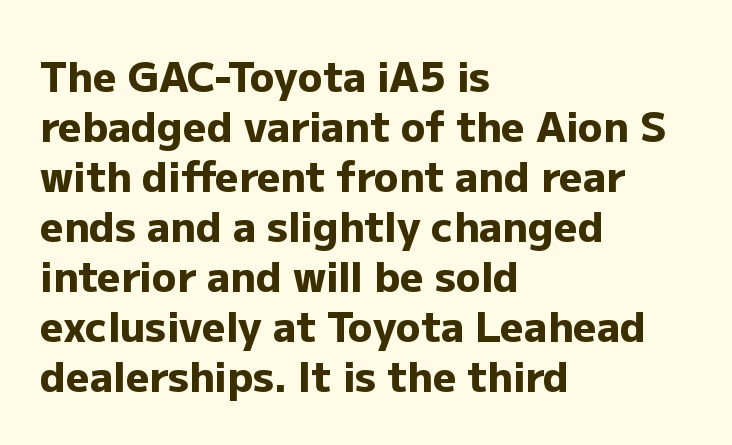
The glyphs are unaccompanied by any horizontal stroke below them. Every row of glyphs begins at an identical x-position on the left. You could not count columns in this text — the font is proportionally spaced. Chunky letters — that's bold for sure. The text was rendered using a sans face with plain stroke endings.
